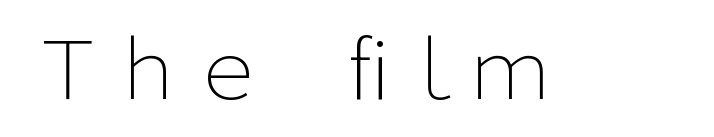
The image shows 80 px light sans-serif type, upright; set normal letter spacing, not underlined; low stroke contrast and a medium x-height.
